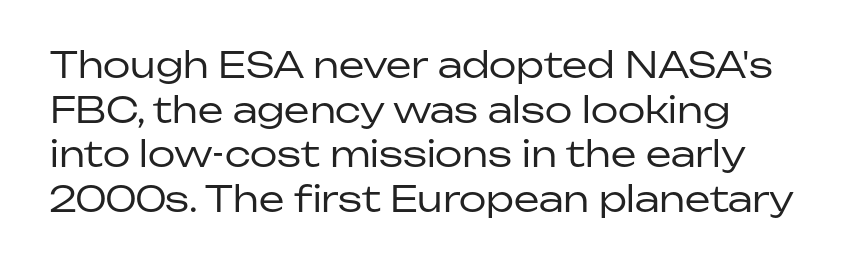
Observe the absence of serifs on each vertical stroke in this sample. The tracking reads as untouched default to a designer's eye. Each stroke keeps to a modest, everyday thickness or less. These lines stack with their left ends in a neat column. Unlike italic type, these characters show no tilt at all.
